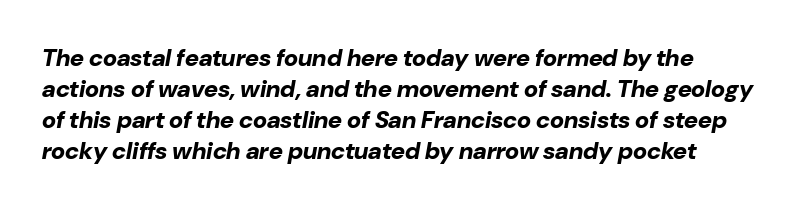
{"italic": "yes", "lean": "right", "slant_degrees": 10, "bold": "yes", "underline": "no", "line_spacing": "normal", "line_spacing_ratio": 1.29, "letter_spacing": "normal", "letter_spacing_em": 0.0, "glyph_px": 24}
